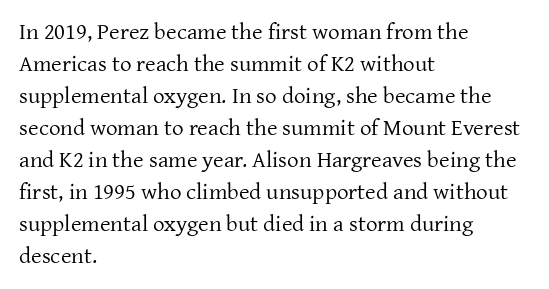
{"italic": "no", "bold": "no", "underline": "no", "align": "left", "line_spacing": "normal", "line_spacing_ratio": 1.39, "letter_spacing": "normal", "letter_spacing_em": 0.0, "glyph_px": 23}
